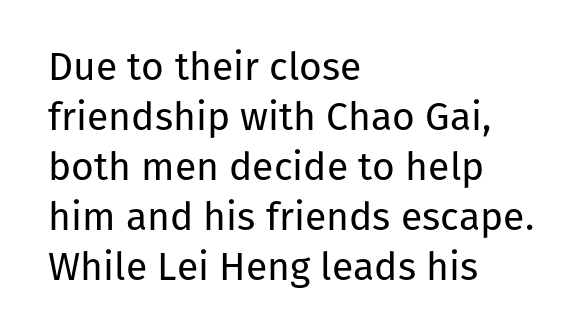
The image shows 39 px regular-weight sans-serif type, upright; set left-aligned, normal line spacing (1.28x), normal letter spacing, not underlined; low stroke contrast and a medium x-height.
